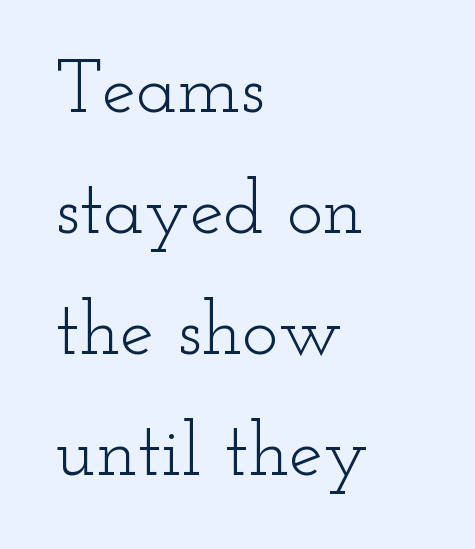
{"serif": "yes", "italic": "no", "bold": "no", "weight": "light", "width": "wide", "stroke_contrast": "low", "x_height": "small", "monospaced": "no", "underline": "no", "align": "left", "line_spacing": "normal", "line_spacing_ratio": 1.59, "letter_spacing": "normal", "letter_spacing_em": 0.0, "glyph_px": 76}
